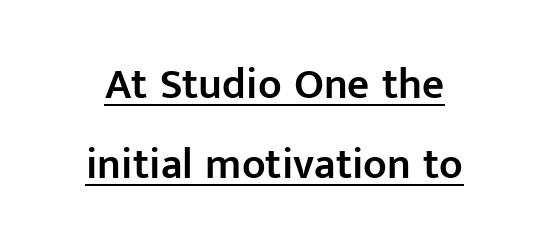
Think of a printed novel: that variable character pitch is what you see here. Strokes here are thickened, but only to semibold level. Reading down the block, each line starts at a different indent, mirrored at its end. The font family rendered here belongs to the sans-serif group. Underline: present.
